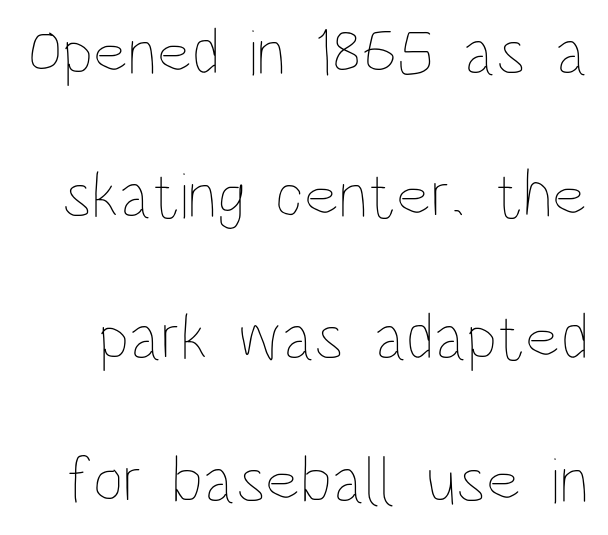
The passage shown has conventional tracking throughout. The area under the type is left untouched. Do the characters align in a grid? No, the font is proportional. Summary of vertical rhythm: relaxed, with wide interline spacing. Each stroke keeps to a modest, everyday thickness or less. This is the regular roman posture of the typeface.
